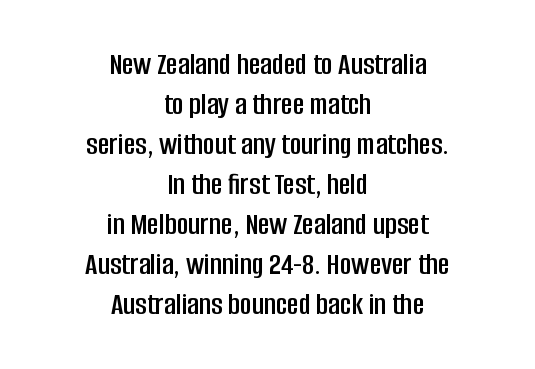
The image shows 32 px condensed sans-serif type, upright; set centered, normal line spacing (1.25x), normal letter spacing, not underlined; low stroke contrast and a large x-height.
